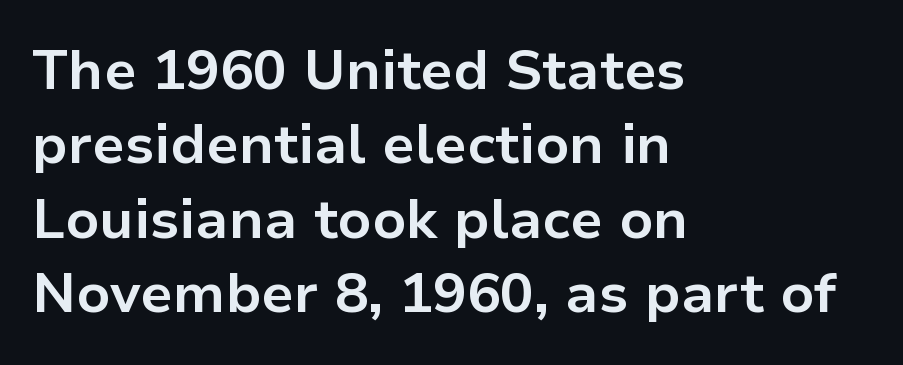
The image shows 56 px bold sans-serif type, upright; set left-aligned, normal line spacing (1.33x), normal letter spacing, not underlined; low stroke contrast and a medium x-height.
